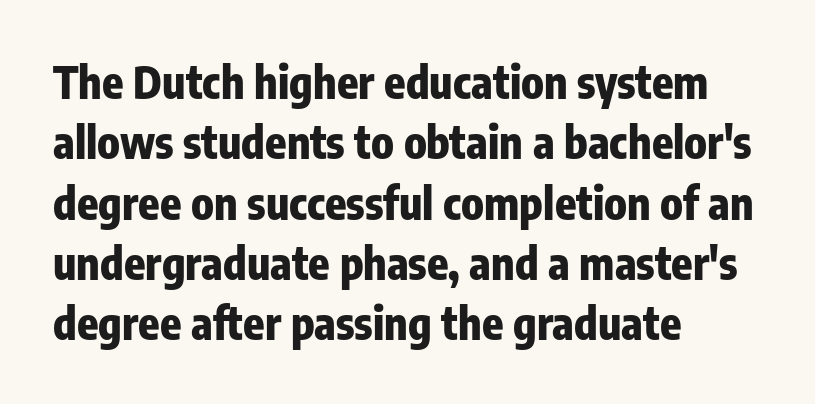
One-word summary of the alignment: left. This sample has the flowing, uneven cadence of proportional lettering. The zone under the glyphs is completely vacant. What stands out about the letter spacing? Nothing — it is the standard amount.
